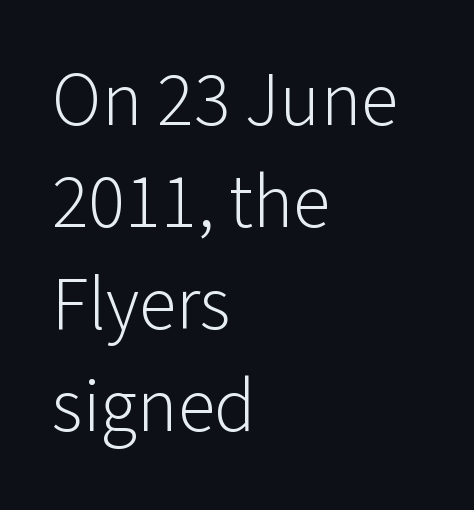
Q: Is the text bold? A: No.
Q: Is the text italic (slanted)? A: No, it is upright.
Q: Is the typeface a serif or a sans-serif typeface? A: Sans-serif.
Q: Is the text underlined? A: No.
Q: How is the paragraph aligned? A: Left-aligned.
Q: Is the spacing between letters normal or unusually wide? A: Normal.
Q: Is the spacing between lines tight, normal or loose? A: Normal.
Q: Width (condensed, normal, or wide)? A: Normal.
Q: Stroke contrast? A: Low.
Q: x-height? A: Medium.
Q: Monospaced? A: No.
